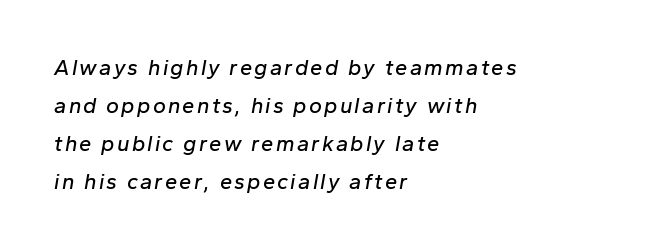
The image shows 22 px text type, italic (leaning right); set left-aligned, line spacing 1.73x, not underlined.
